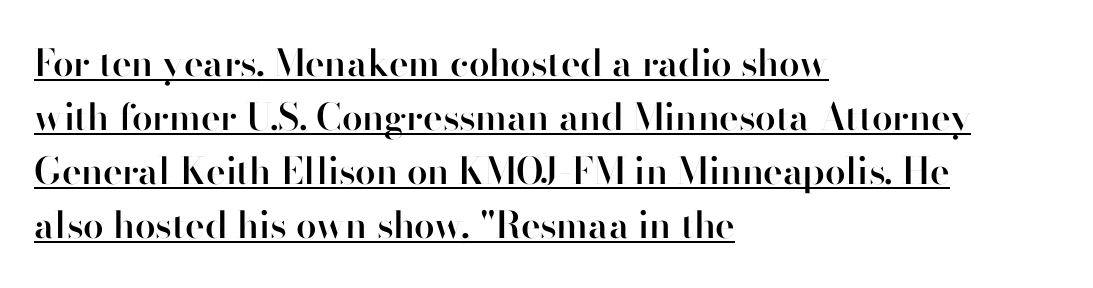
{"serif": "no", "italic": "no", "bold": "semi", "weight": "semibold", "width": "normal", "stroke_contrast": "high", "x_height": "small", "monospaced": "no", "underline": "yes", "align": "left", "line_spacing": "normal", "line_spacing_ratio": 1.46, "letter_spacing": "normal", "letter_spacing_em": 0.0, "glyph_px": 37}
